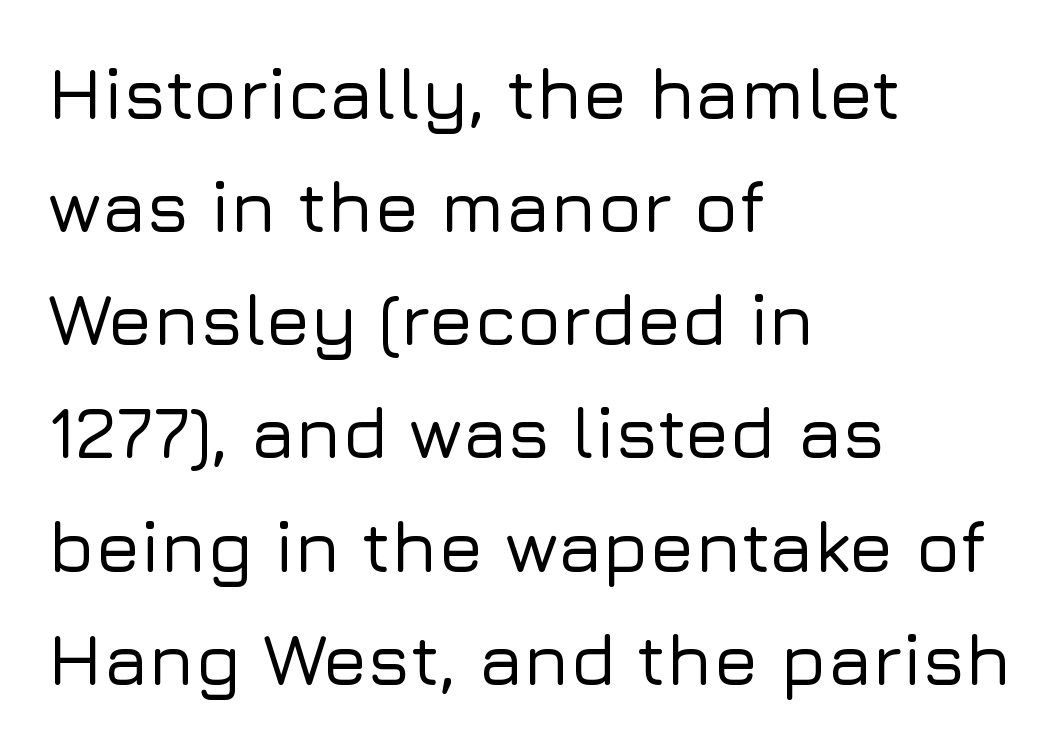
The face used here is a sans, in the tradition of grotesques and geometrics. Is this a fixed-width face? No — the glyphs have proportional, varying widths. The lines in this sample share a left origin and differ only in where they stop. Vertical strokes here are truly vertical. The lines sit at an ordinary, default distance from one another.
